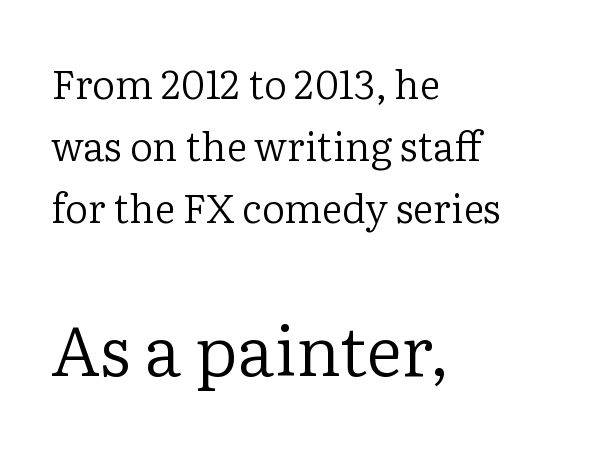
{"serif": "yes", "italic": "no", "bold": "no", "weight": "regular", "width": "normal", "stroke_contrast": "low", "x_height": "medium", "monospaced": "no", "underline": "no", "align": "left", "line_spacing": "normal", "line_spacing_ratio": 1.55, "letter_spacing": "normal", "letter_spacing_em": 0.0, "larger_block": "second", "size_ratio": 1.75, "glyph_px": 70}
